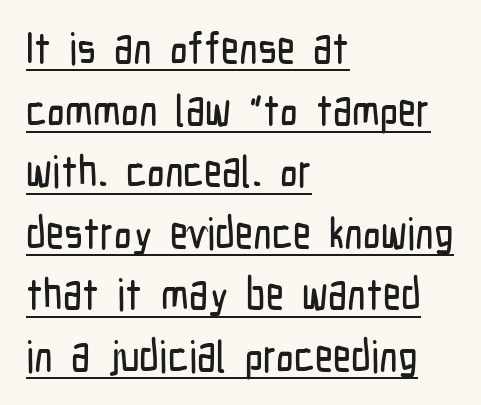
Q: Is the text italic (slanted)? A: No, it is upright.
Q: Is the typeface a serif or a sans-serif typeface? A: Sans-serif.
Q: Is the text underlined? A: Yes.
Q: How is the paragraph aligned? A: Left-aligned.
Q: Is the spacing between letters normal or unusually wide? A: Normal.
Q: Is the spacing between lines tight, normal or loose? A: Normal.
Q: Width (condensed, normal, or wide)? A: Condensed.
Q: Stroke contrast? A: Low.
Q: x-height? A: Medium.
Q: Monospaced? A: No.
